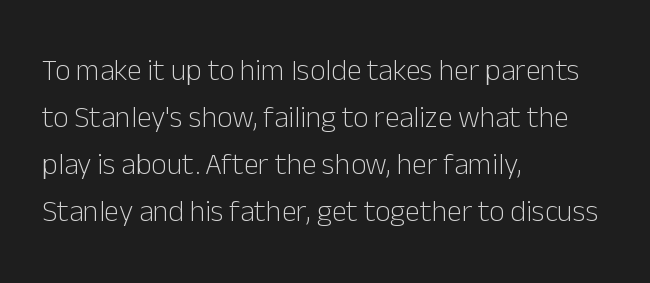
Q: Is the text bold? A: No.
Q: Is the text italic (slanted)? A: No, it is upright.
Q: Is the typeface a serif or a sans-serif typeface? A: Sans-serif.
Q: Is the text underlined? A: No.
Q: How is the paragraph aligned? A: Left-aligned.
Q: Is the spacing between letters normal or unusually wide? A: Normal.
Q: Is the spacing between lines tight, normal or loose? A: Normal.
Q: Width (condensed, normal, or wide)? A: Normal.
Q: Stroke contrast? A: Low.
Q: x-height? A: Medium.
Q: Monospaced? A: No.
